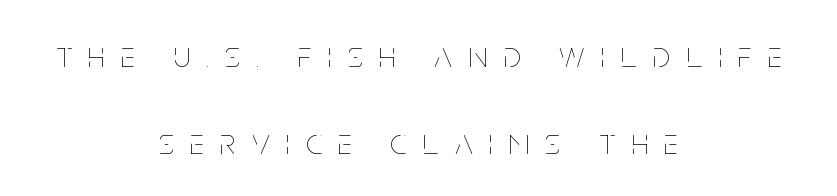
The passage is arranged like a title page — every line centered. Varying glyph widths throughout — classic text-font behaviour. Designer's note — italics off, roman on. The gaps between neighbouring characters are conspicuously large. This sample trades compactness for vertical openness between lines.
